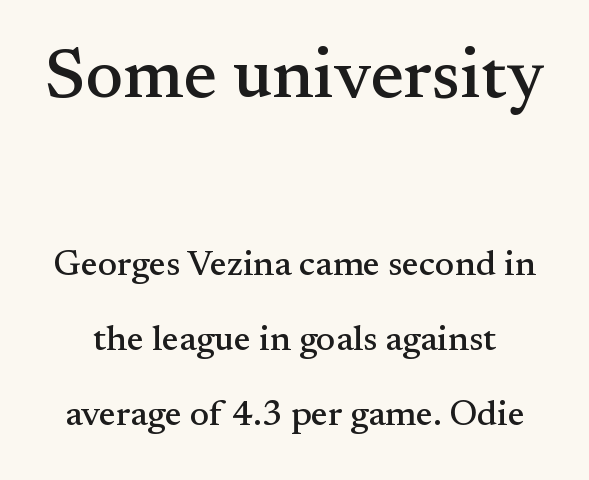
The image shows 71 px serif type, upright; set loose line spacing (2.08x), normal letter spacing, not underlined; the first (top) block is 1.97x larger; medium stroke contrast and a small x-height.
